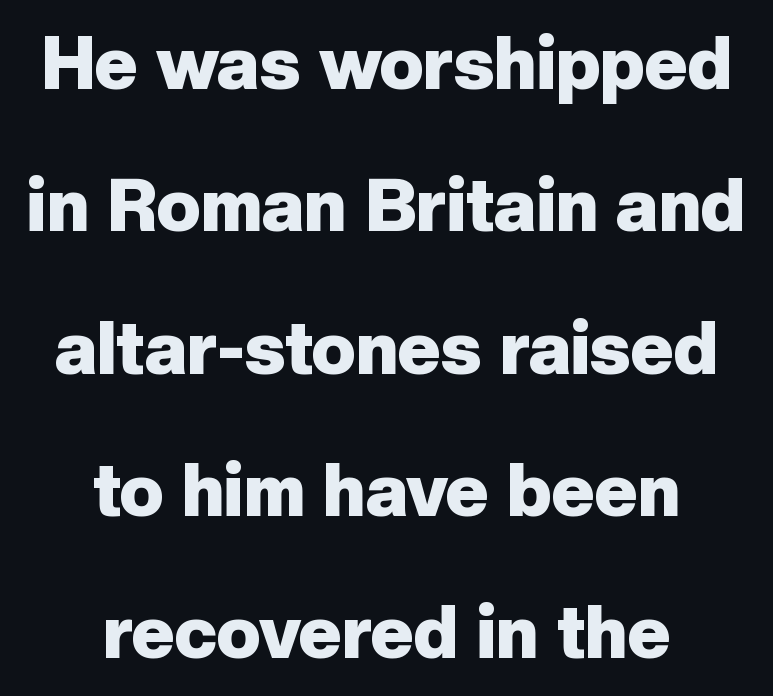
The image shows 73 px heavy sans-serif type, upright; set centered, loose line spacing (1.95x), normal letter spacing, not underlined; low stroke contrast and a medium x-height.
